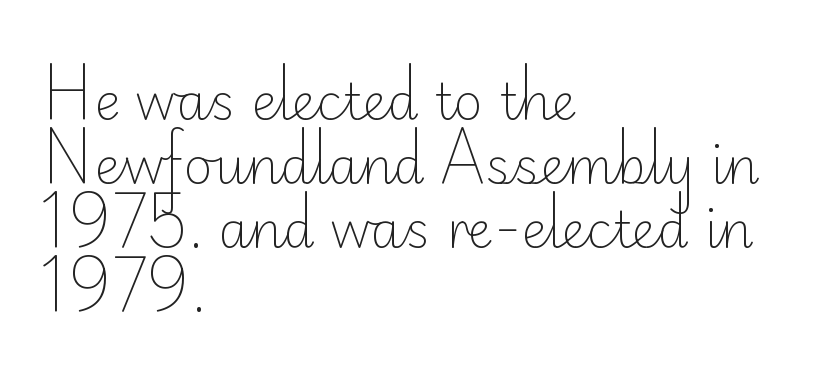
{"serif": "no", "italic": "no", "bold": "no", "weight": "light", "width": "normal", "stroke_contrast": "low", "x_height": "small", "monospaced": "no", "underline": "no", "align": "left", "line_spacing": "normal", "line_spacing_ratio": 1.28, "letter_spacing": "normal", "letter_spacing_em": 0.0, "glyph_px": 50}
